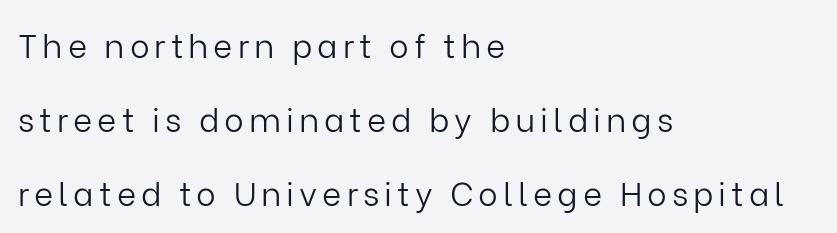
The image shows 33 px light sans-serif type, upright; set left-aligned, loose line spacing (2.24x), not underlined; low stroke contrast and a medium x-height.
